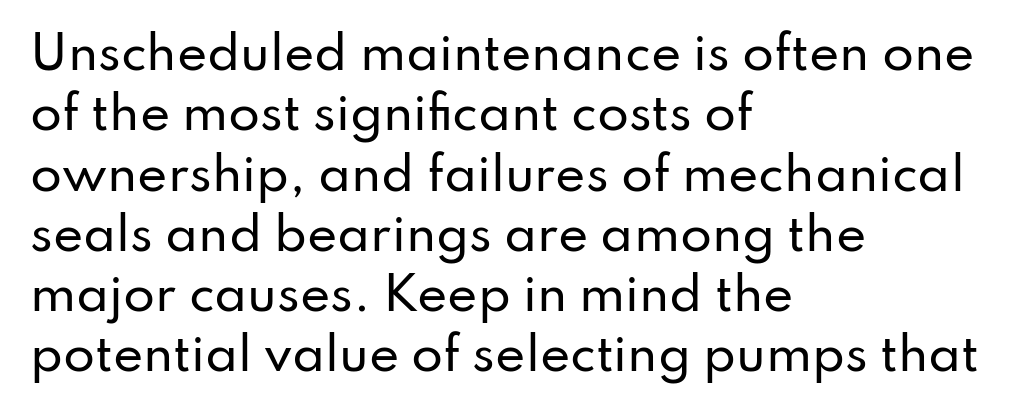
The image shows 46 px sans-serif type, upright; set left-aligned, normal line spacing (1.31x), normal letter spacing, not underlined; low stroke contrast and a small x-height.
